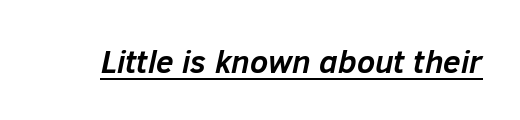
Q: Is the text bold? A: Yes.
Q: Is the text italic (slanted)? A: Yes, it leans right by about 12 degrees.
Q: Is the text underlined? A: Yes.
Q: Is the spacing between letters normal or unusually wide? A: Normal.
Q: Width (condensed, normal, or wide)? A: Normal.
Q: Stroke contrast? A: Low.
Q: x-height? A: Medium.
Q: Monospaced? A: No.
